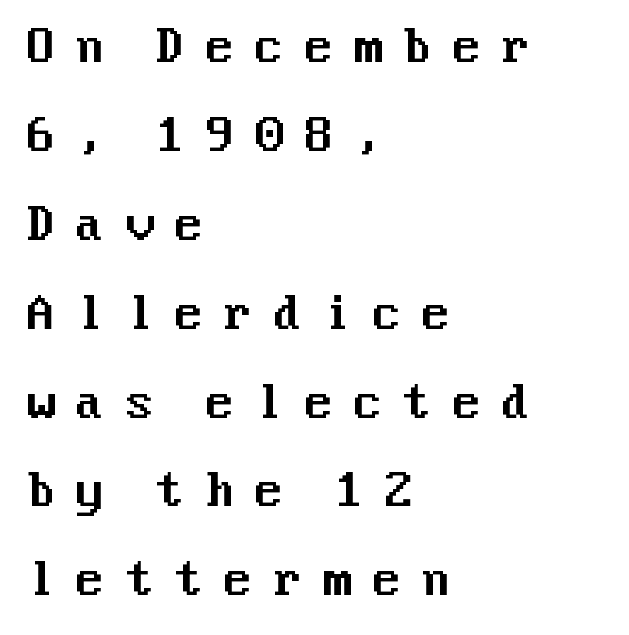
The image shows 44 px sans-serif type, upright; set left-aligned, loose line spacing (2.02x), unusually wide letter spacing (+0.43 em), not underlined; medium stroke contrast and a medium x-height.
